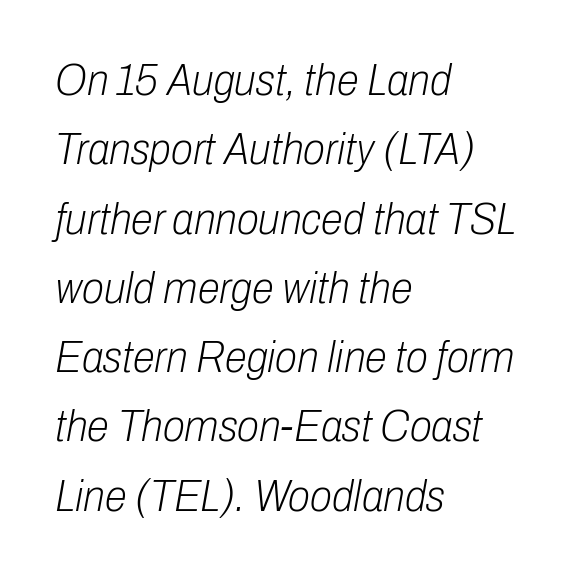
Normally led — the rows are evenly, conventionally spaced. Looks like regular typesetting: each glyph gets only the width it needs. The foot of each line stays bare and open. The weight tops out at a normal text grade.
